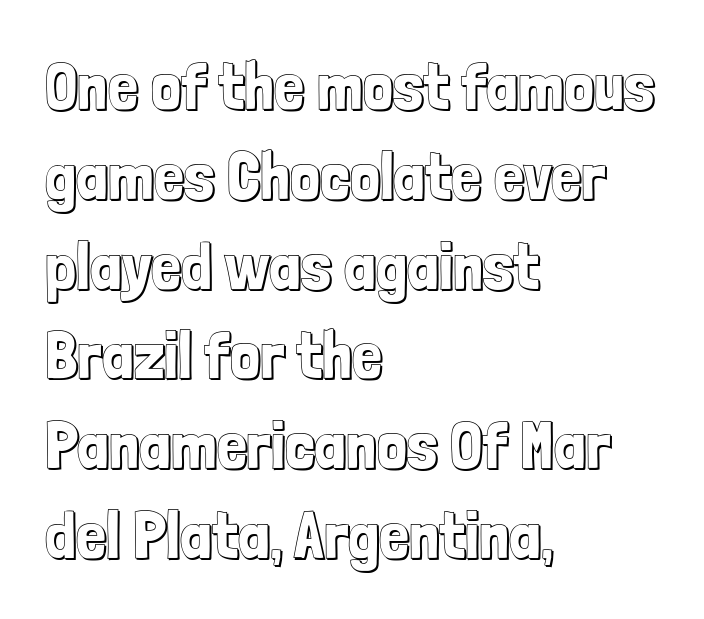
{"italic": "no", "width": "condensed", "x_height": "medium", "monospaced": "no", "underline": "no", "align": "left", "line_spacing": "normal", "line_spacing_ratio": 1.34, "letter_spacing": "normal", "letter_spacing_em": 0.0, "glyph_px": 67}
